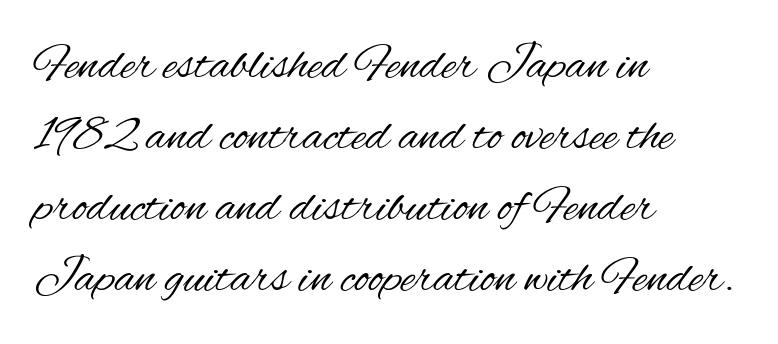
Q: Is the text bold? A: No.
Q: Is the text italic (slanted)? A: Yes.
Q: Is the typeface a serif or a sans-serif typeface? A: Sans-serif.
Q: Is the text underlined? A: No.
Q: How is the paragraph aligned? A: Left-aligned.
Q: Is the spacing between letters normal or unusually wide? A: Normal.
Q: Is the spacing between lines tight, normal or loose? A: Normal.
Q: Width (condensed, normal, or wide)? A: Condensed.
Q: Stroke contrast? A: Medium.
Q: x-height? A: Small.
Q: Monospaced? A: No.
